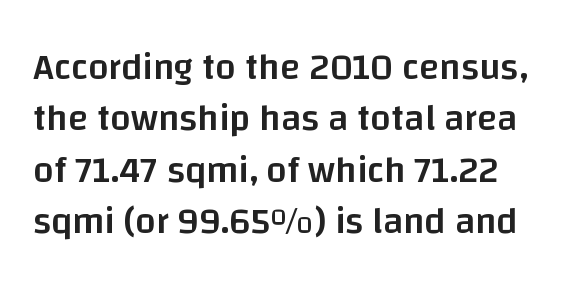
The image shows 37 px semibold sans-serif type, upright; set normal line spacing (1.39x), normal letter spacing, not underlined; low stroke contrast and a large x-height.
